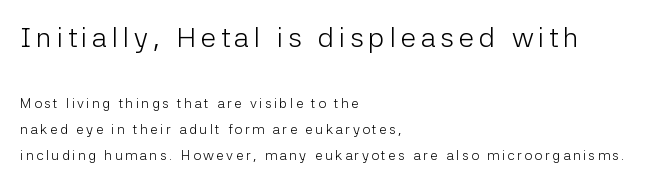
Compared with a typical body face, this is equally light or lighter still. Unmarked baselines from the first word to the last. Scale decreases going downward across the two blocks. Note the varied advance widths — an 'i' is clearly narrower than an 'm'. Notice how the stems are strictly vertical — no italics here. Which margin do the lines hug? The left one — the right edge is uneven.
